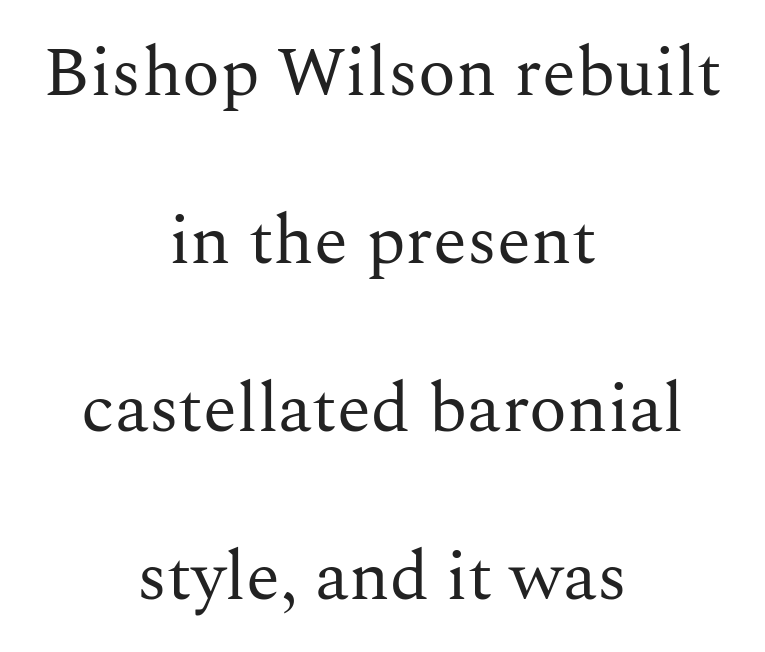
The image shows 70 px regular-weight serif type, upright; set centered, loose line spacing (2.4x), normal letter spacing, not underlined; medium stroke contrast and a medium x-height.
